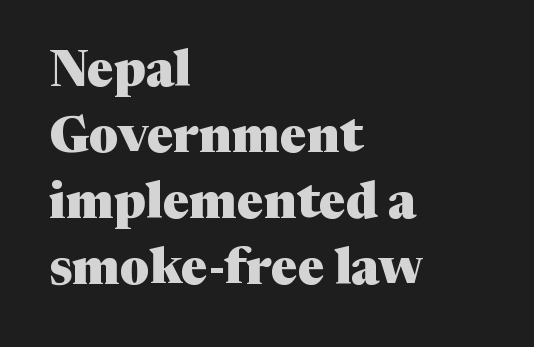
{"serif": "yes", "italic": "no", "bold": "yes", "weight": "heavy", "width": "normal", "stroke_contrast": "medium", "x_height": "medium", "monospaced": "no", "underline": "no", "align": "left", "line_spacing": "normal", "line_spacing_ratio": 1.32, "letter_spacing": "normal", "letter_spacing_em": 0.0, "glyph_px": 50}
